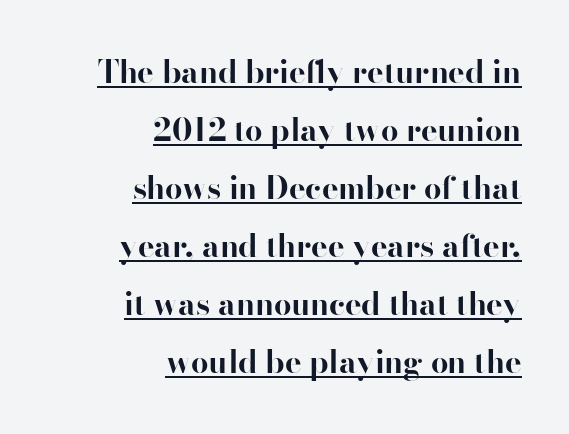
The passage shown is typeset with a serif family. The type is set solid horizontally, with unmodified tracking. Does the lettering tilt? It doesn't — this is upright. The lines in this sample share a right terminus and differ only in where they begin. Glance below the letters and you will spot a drawn line. Looks like regular typesetting: each glyph gets only the width it needs.
